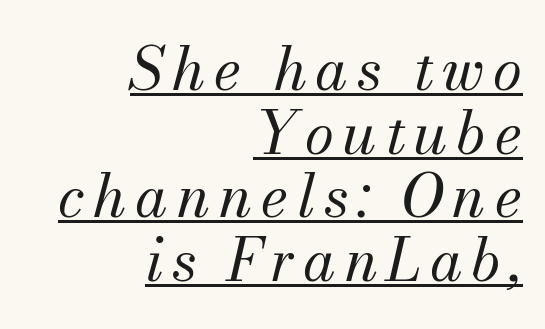
The image shows 59 px regular-weight serif type, italic (leaning right); set right-aligned, tight line spacing (1.08x), underlined; medium stroke contrast and a small x-height.
